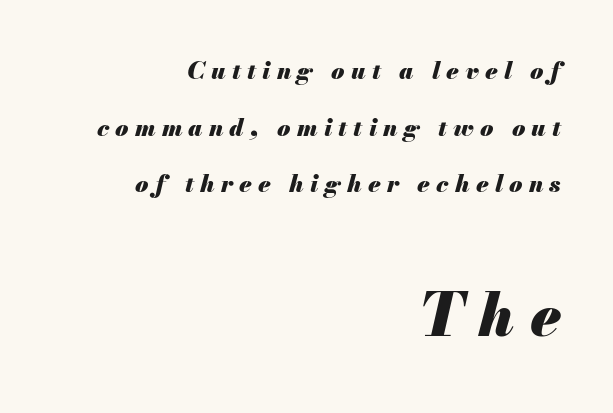
The image shows 59 px heavy type, italic (leaning right); set right-aligned, loose line spacing (2.36x), unusually wide letter spacing (+0.26 em), not underlined; the second (bottom) block is 2.46x larger; medium stroke contrast and a small x-height.
